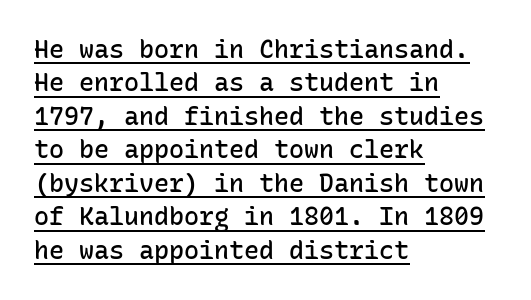
{"italic": "no", "bold": "semi", "underline": "yes", "align": "left", "line_spacing": "normal", "line_spacing_ratio": 1.34, "letter_spacing": "normal", "letter_spacing_em": 0.0, "glyph_px": 25}
